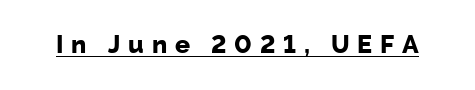
The image shows 25 px bold type, upright; set unusually wide letter spacing (+0.31 em), underlined.
